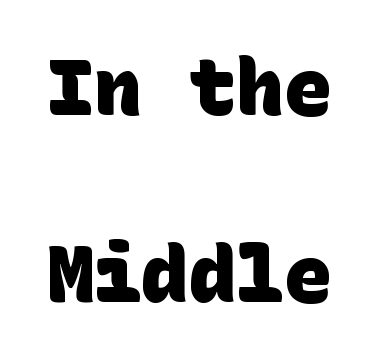
{"serif": "no", "bold": "yes", "weight": "heavy", "width": "normal", "stroke_contrast": "low", "x_height": "large", "underline": "no", "line_spacing": "loose", "line_spacing_ratio": 2.37, "letter_spacing": "normal", "letter_spacing_em": 0.0, "glyph_px": 79}
